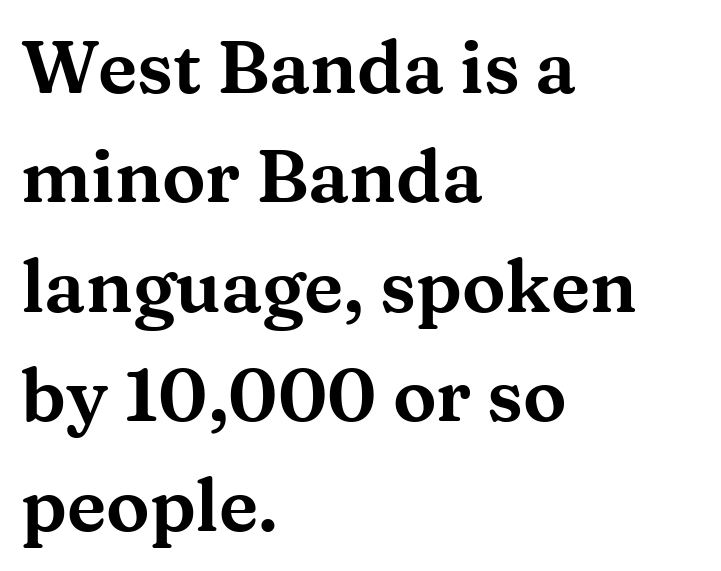
The image shows 73 px wide serif type, upright; set left-aligned, normal line spacing (1.5x), normal letter spacing, not underlined; medium stroke contrast and a medium x-height.
